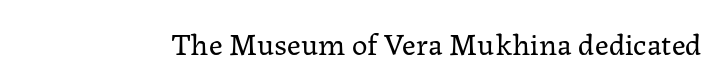
The image shows 31 px regular-weight serif type, upright; set normal letter spacing, not underlined; low stroke contrast and a medium x-height.
